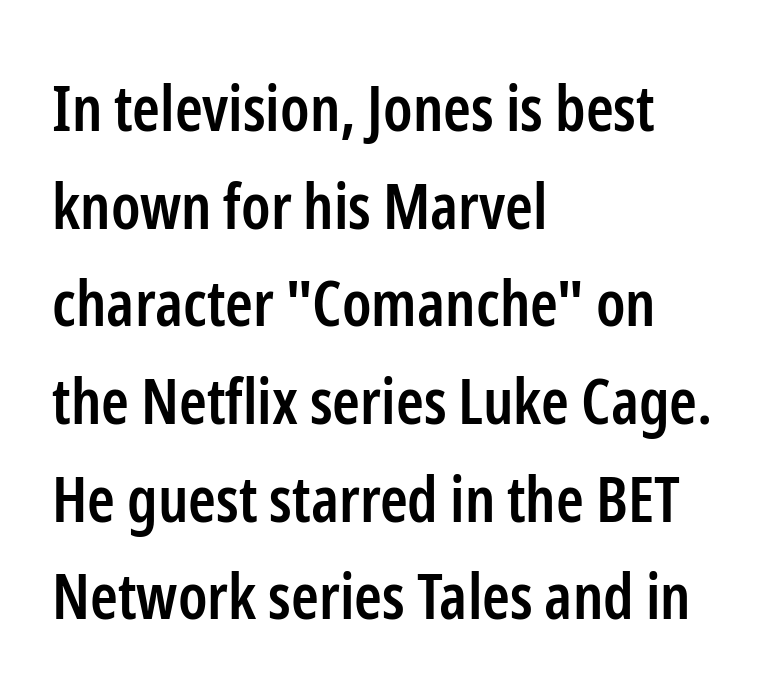
The image shows 63 px semibold, condensed sans-serif type, upright; set left-aligned, normal line spacing (1.55x), normal letter spacing, not underlined; low stroke contrast and a medium x-height.
